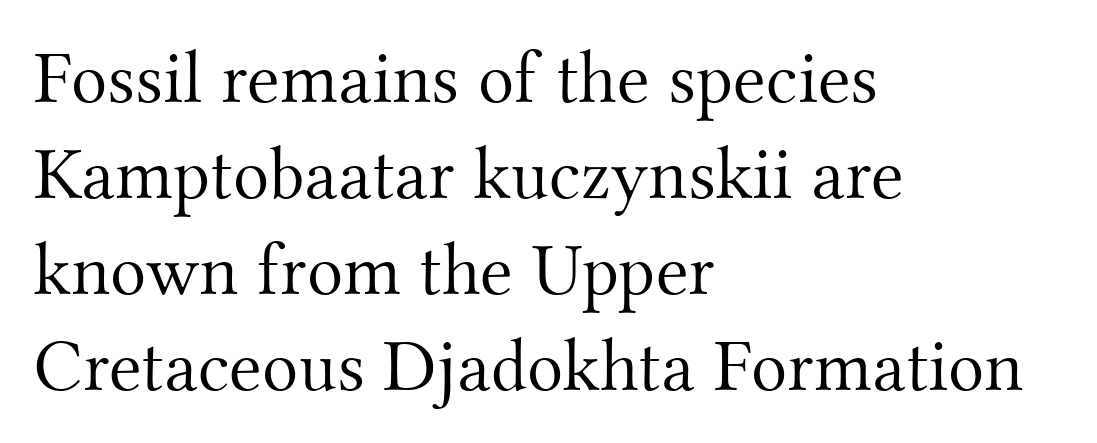
{"serif": "yes", "italic": "no", "bold": "no", "weight": "light", "width": "normal", "stroke_contrast": "medium", "x_height": "small", "monospaced": "no", "underline": "no", "align": "left", "line_spacing": "normal", "line_spacing_ratio": 1.28, "letter_spacing": "normal", "letter_spacing_em": 0.0, "glyph_px": 75}
